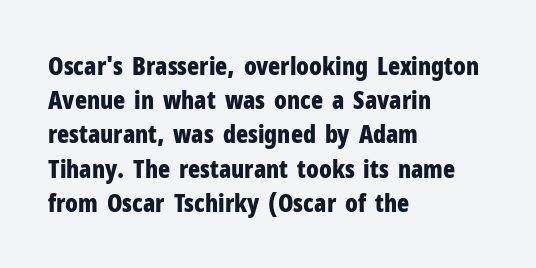
The lines in this sample share a left origin and differ only in where they stop. Summary of vertical rhythm: regular, with standard interline spacing. Italic: no, the glyphs are upright roman. The letterforms sit shoulder to shoulder at normal distance. Set as a true bold cut, around the 700 mark. The baseline area is clear.
